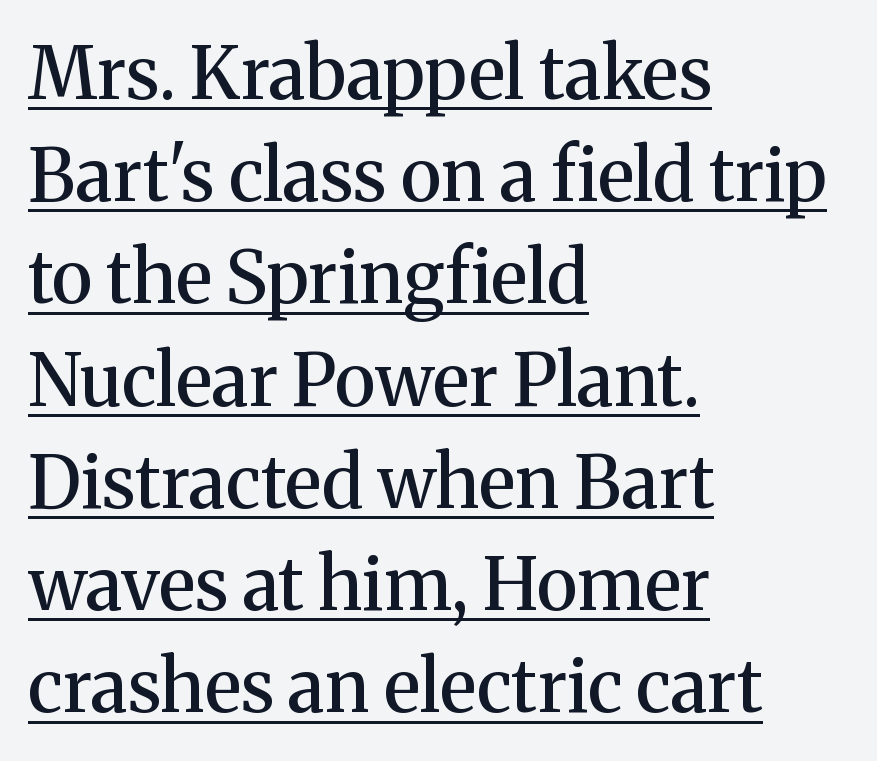
The image shows 72 px semibold serif type, upright; set left-aligned, normal line spacing (1.42x), normal letter spacing, underlined; medium stroke contrast and a medium x-height.
